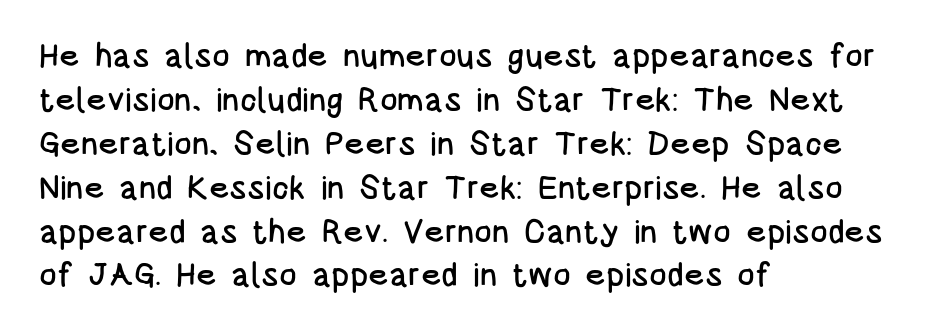
Q: Is the text italic (slanted)? A: No, it is upright.
Q: Is the typeface a serif or a sans-serif typeface? A: Sans-serif.
Q: Is the text underlined? A: No.
Q: How is the paragraph aligned? A: Left-aligned.
Q: Is the spacing between letters normal or unusually wide? A: Normal.
Q: Is the spacing between lines tight, normal or loose? A: Normal.
Q: Width (condensed, normal, or wide)? A: Condensed.
Q: Stroke contrast? A: Low.
Q: x-height? A: Large.
Q: Monospaced? A: No.
